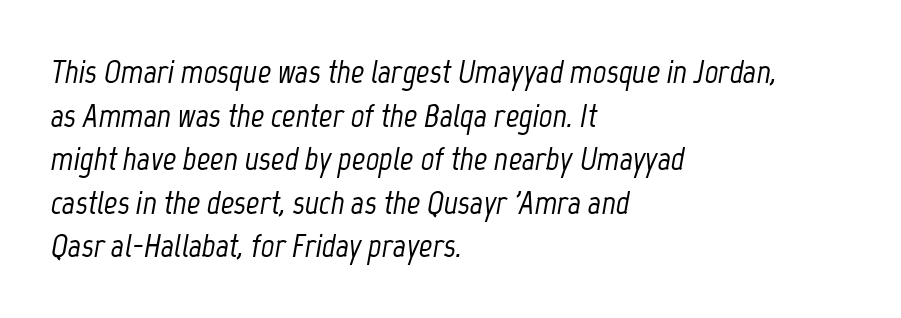
Line spacing here is normal. Leftover space on each line is placed entirely after the last word. The typography opts for an oblique posture over an upright one. Look at the tracking — it's just the regular setting, nothing added.
